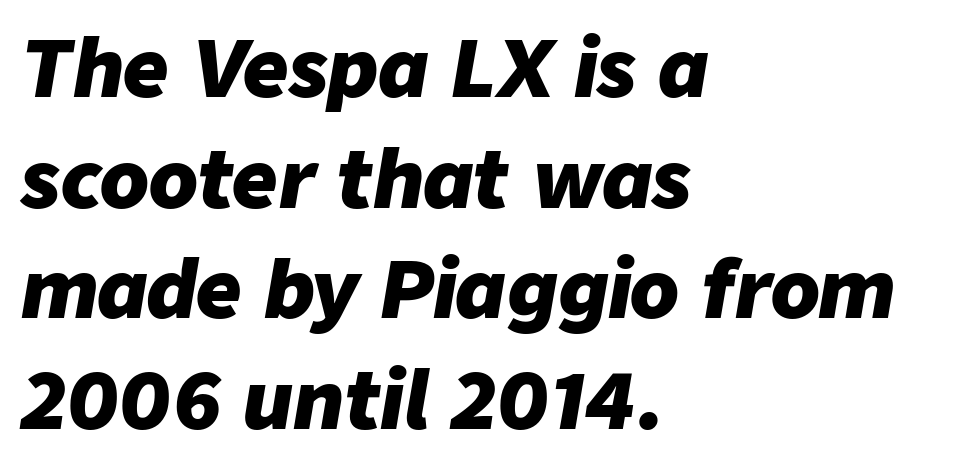
The lines sit at an ordinary, default distance from one another. The passage shown is emphatically bold. This rendering uses left alignment, leaving the right contour irregular. Lines of text with bare space underneath.
